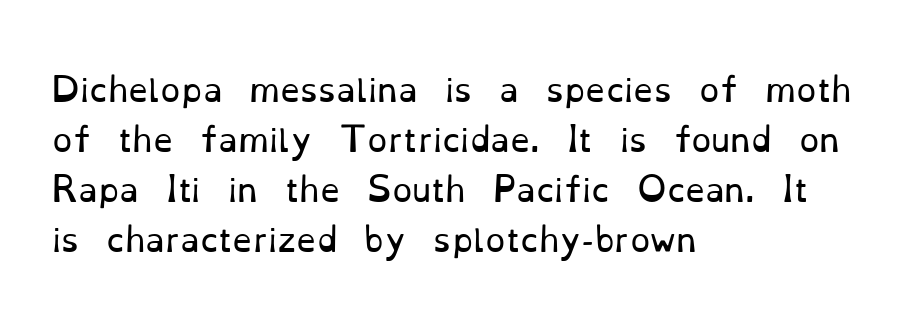
{"serif": "yes", "italic": "no", "bold": "no", "weight": "regular", "width": "normal", "stroke_contrast": "low", "x_height": "small", "monospaced": "no", "underline": "no", "align": "left", "line_spacing": "normal", "line_spacing_ratio": 1.56, "letter_spacing": "normal", "letter_spacing_em": 0.0, "glyph_px": 32}
